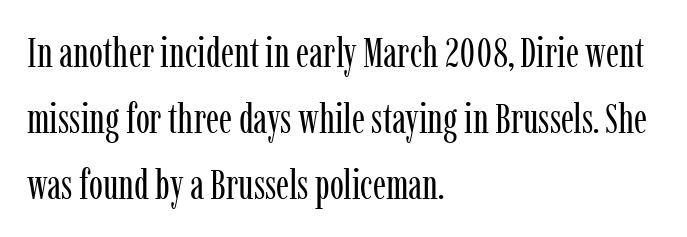
Q: Is the text bold? A: No.
Q: Is the text italic (slanted)? A: No, it is upright.
Q: Is the typeface a serif or a sans-serif typeface? A: Serif.
Q: Is the text underlined? A: No.
Q: How is the paragraph aligned? A: Left-aligned.
Q: Is the spacing between letters normal or unusually wide? A: Normal.
Q: Is the spacing between lines tight, normal or loose? A: Normal.
Q: Width (condensed, normal, or wide)? A: Condensed.
Q: Stroke contrast? A: Low.
Q: x-height? A: Medium.
Q: Monospaced? A: No.
